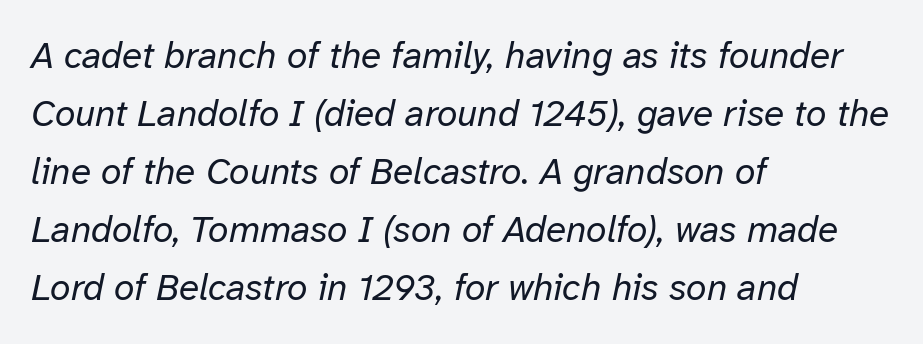
The image shows 37 px regular-weight type, italic (leaning right); set left-aligned, normal line spacing (1.57x), normal letter spacing, not underlined; low stroke contrast and a medium x-height.
